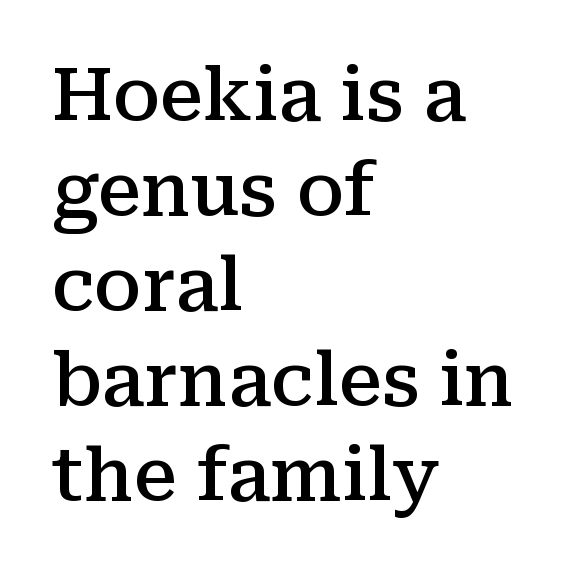
The image shows 73 px semibold serif type, upright; set left-aligned, normal line spacing (1.3x), normal letter spacing, not underlined; medium stroke contrast and a medium x-height.
